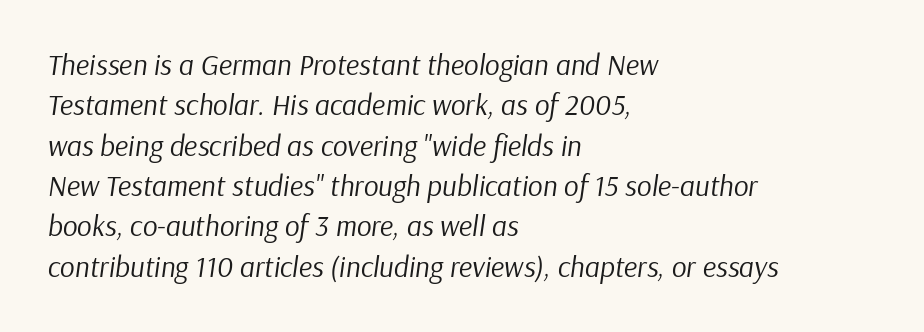
Q: Is the text bold? A: No.
Q: Is the text italic (slanted)? A: Yes, it leans right by about 9 degrees.
Q: Is the text underlined? A: No.
Q: How is the paragraph aligned? A: Left-aligned.
Q: Is the spacing between letters normal or unusually wide? A: Normal.
Q: Is the spacing between lines tight, normal or loose? A: Normal.
Q: Width (condensed, normal, or wide)? A: Normal.
Q: Stroke contrast? A: Low.
Q: x-height? A: Medium.
Q: Monospaced? A: No.
